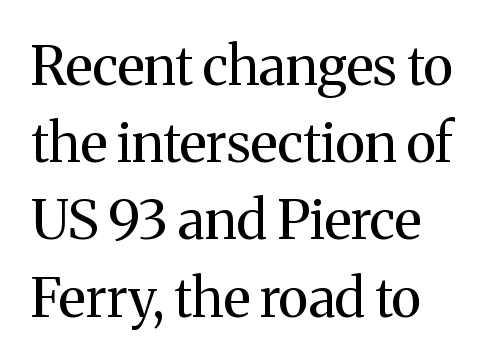
{"serif": "yes", "italic": "no", "bold": "no", "weight": "regular", "width": "normal", "stroke_contrast": "medium", "x_height": "medium", "monospaced": "no", "underline": "no", "align": "left", "line_spacing": "normal", "line_spacing_ratio": 1.43, "letter_spacing": "normal", "letter_spacing_em": 0.0, "glyph_px": 54}
